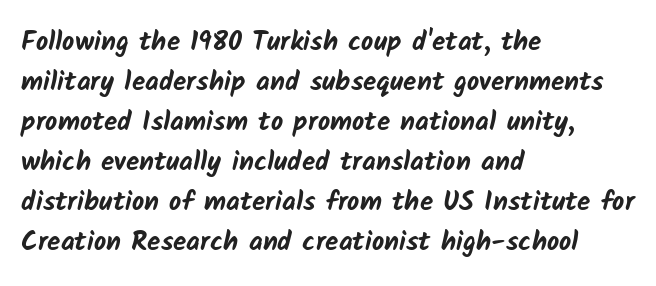
A normal amount of white space separates one row of letters from the next. Notice how thick the strokes are: this is what a full bold looks like. Words appear dense and cohesive because spacing is normal. Which margin do the lines hug? The left one — the right edge is uneven. Letters rest on an invisible, unmarked baseline.
